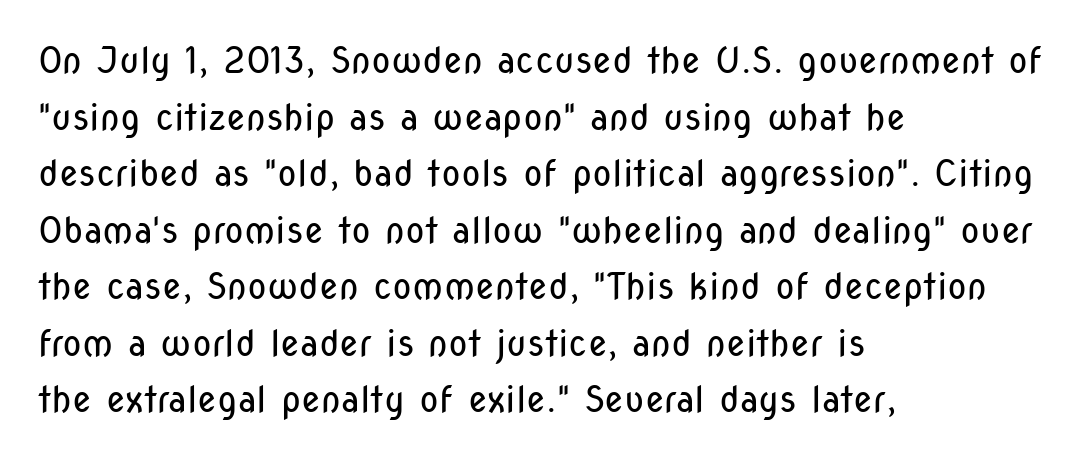
{"serif": "no", "italic": "no", "bold": "no", "weight": "regular", "width": "condensed", "stroke_contrast": "low", "x_height": "medium", "monospaced": "no", "underline": "no", "align": "left", "line_spacing": "normal", "line_spacing_ratio": 1.57, "letter_spacing": "normal", "letter_spacing_em": 0.0, "glyph_px": 36}
